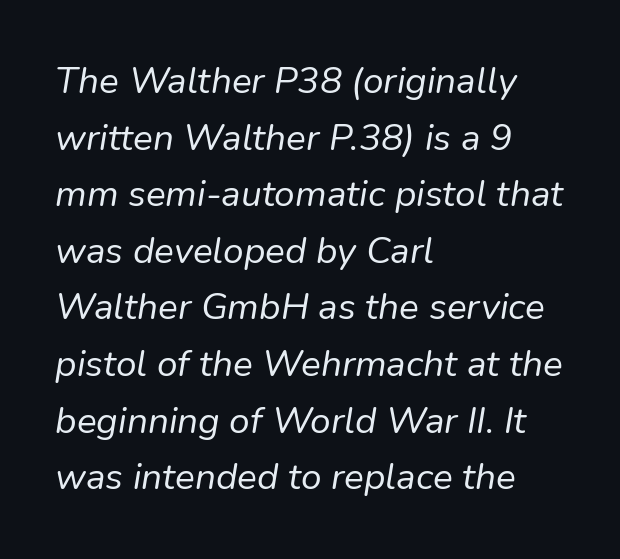
Nobody drew a line under any word here. Heft: none added — not bold. Is there much room between lines? A standard amount, neither cramped nor airy. Students, note that the glyphs here touch the page at normal intervals.
